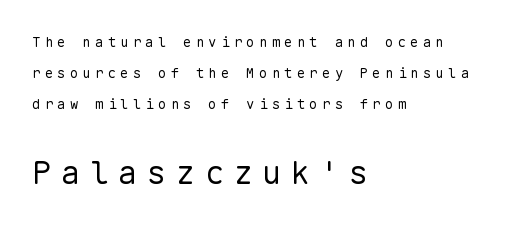
{"serif": "no", "italic": "no", "bold": "no", "weight": "regular", "width": "normal", "stroke_contrast": "low", "x_height": "medium", "monospaced": "yes", "underline": "no", "align": "left", "line_spacing": "loose", "line_spacing_ratio": 2.22, "letter_spacing": "wide", "letter_spacing_em": 0.3, "larger_block": "second", "size_ratio": 2.29, "glyph_px": 32}
